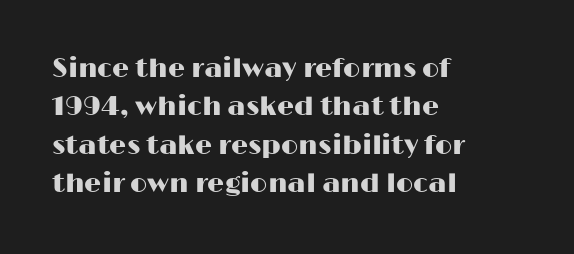
Q: Is the text italic (slanted)? A: No, it is upright.
Q: Is the text underlined? A: No.
Q: How is the paragraph aligned? A: Left-aligned.
Q: Is the spacing between letters normal or unusually wide? A: Normal.
Q: Is the spacing between lines tight, normal or loose? A: Normal.
